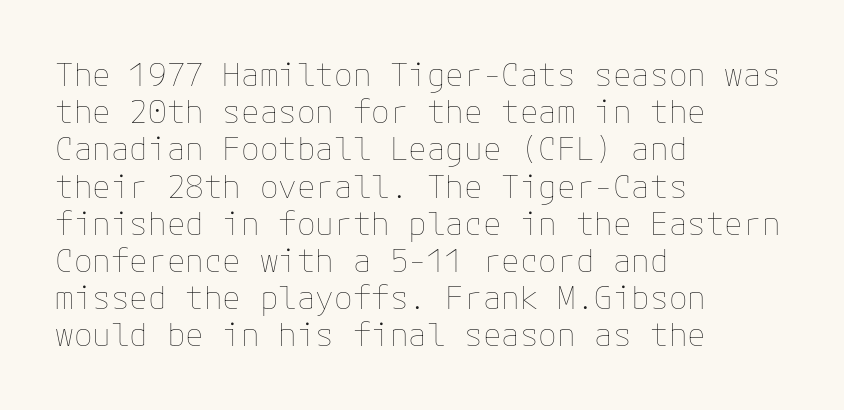
You could call the tracking neutral — neither tight nor loose. Heft: none added — not bold. The paragraph shown leans on its left margin. Underline: absent. Quick note: not italic, upright.
